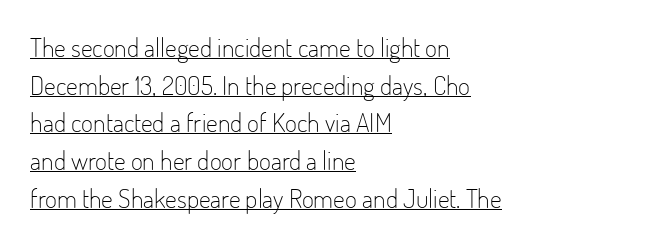
Q: Is the text bold? A: No.
Q: Is the text italic (slanted)? A: No, it is upright.
Q: Is the text underlined? A: Yes.
Q: How is the paragraph aligned? A: Left-aligned.
Q: Is the spacing between letters normal or unusually wide? A: Normal.
Q: Is the spacing between lines tight, normal or loose? A: Normal.
